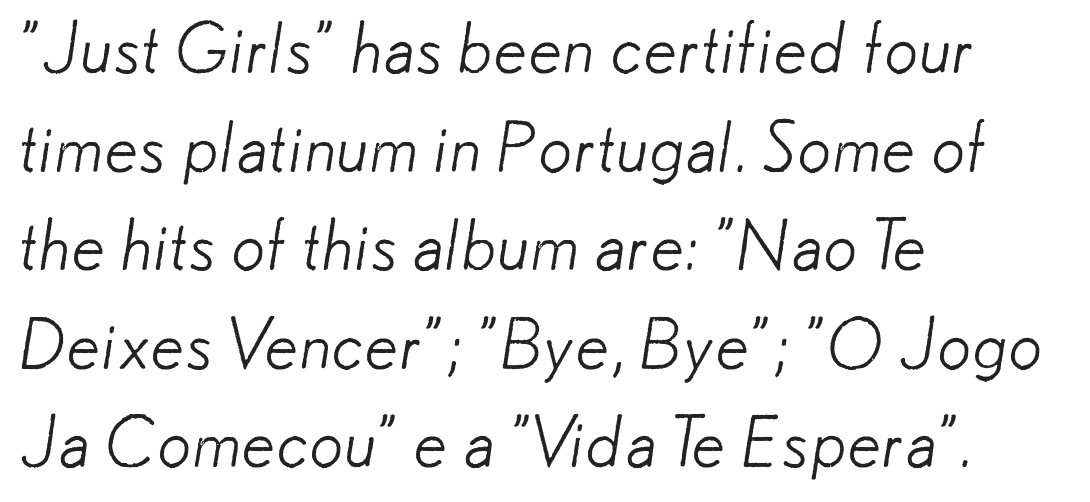
{"serif": "no", "bold": "no", "weight": "light", "width": "normal", "stroke_contrast": "low", "x_height": "small", "monospaced": "no", "underline": "no", "align": "left", "line_spacing": "normal", "line_spacing_ratio": 1.45, "letter_spacing": "normal", "letter_spacing_em": 0.0, "glyph_px": 68}
